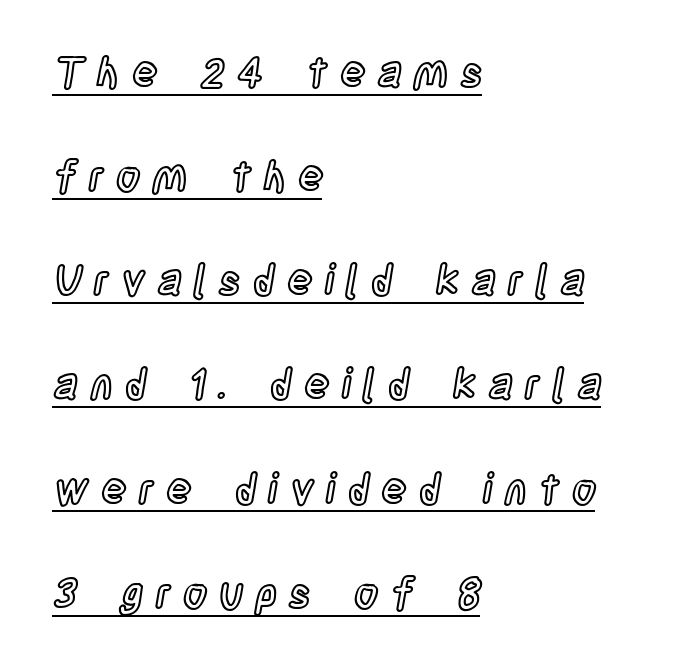
Is the block centered? No — it sits flush against the left margin. Horizontal bands of white between lines are thick stripes. Students, observe the line beneath the letters — that is underlining. Short note: letters widely spaced.
